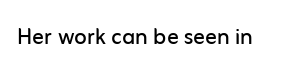
Q: Is the text bold? A: No.
Q: Is the text italic (slanted)? A: No, it is upright.
Q: Is the typeface a serif or a sans-serif typeface? A: Sans-serif.
Q: Is the text underlined? A: No.
Q: Is the spacing between letters normal or unusually wide? A: Normal.
Q: Width (condensed, normal, or wide)? A: Normal.
Q: Stroke contrast? A: Low.
Q: x-height? A: Medium.
Q: Monospaced? A: No.
